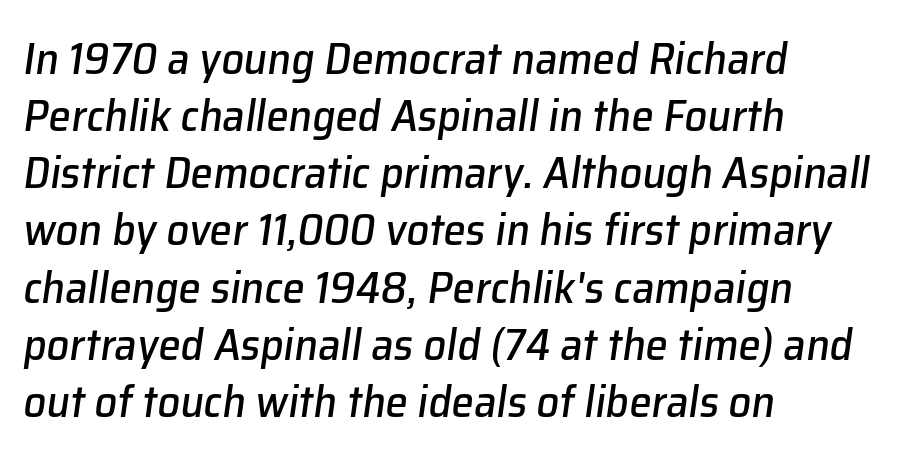
Q: Is the text italic (slanted)? A: Yes, it leans right by about 8 degrees.
Q: Is the text underlined? A: No.
Q: How is the paragraph aligned? A: Left-aligned.
Q: Is the spacing between letters normal or unusually wide? A: Normal.
Q: Is the spacing between lines tight, normal or loose? A: Normal.
Q: Width (condensed, normal, or wide)? A: Normal.
Q: Stroke contrast? A: Low.
Q: x-height? A: Medium.
Q: Monospaced? A: No.
